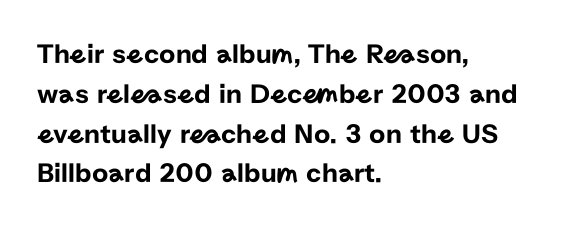
{"serif": "no", "italic": "no", "width": "normal", "stroke_contrast": "low", "x_height": "medium", "monospaced": "no", "underline": "no", "align": "left", "line_spacing": "normal", "line_spacing_ratio": 1.42, "letter_spacing": "normal", "letter_spacing_em": 0.0, "glyph_px": 28}
